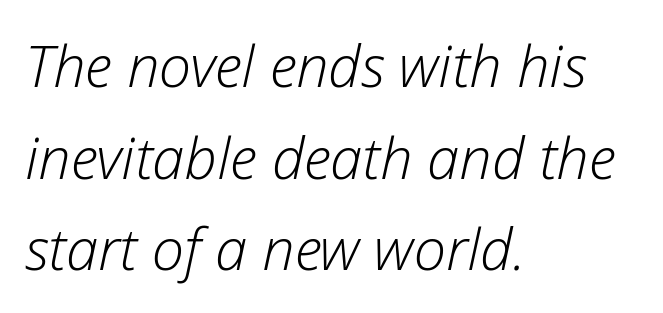
{"italic": "yes", "lean": "right", "slant_degrees": 12, "bold": "no", "weight": "light", "width": "normal", "stroke_contrast": "low", "x_height": "medium", "monospaced": "no", "underline": "no", "align": "left", "line_spacing": "normal", "line_spacing_ratio": 1.58, "letter_spacing": "normal", "letter_spacing_em": 0.0, "glyph_px": 58}
